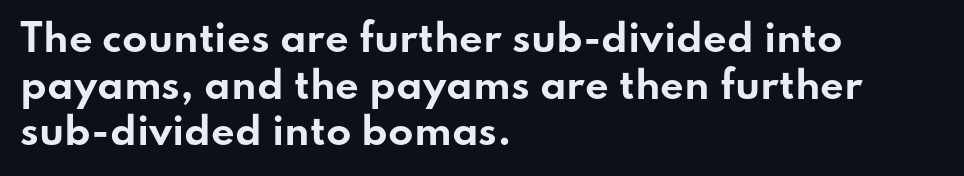
The image shows 37 px bold, wide sans-serif type, upright; set left-aligned, normal line spacing (1.26x), normal letter spacing, not underlined; low stroke contrast and a small x-height.
